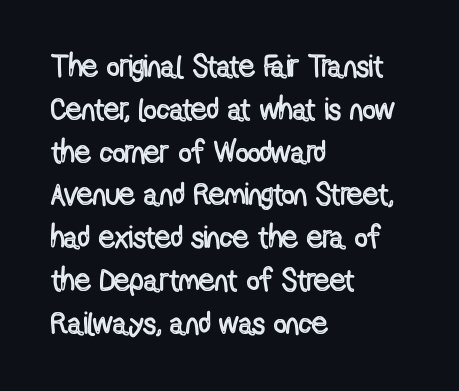
The space beneath each line is pristine and unruled. Line beginnings align vertically; line endings do not. Notice how descenders clear the ascenders below comfortably — that's standard leading. A roman cut, with each character standing at attention. Here the designer chose a conventional face with non-uniform glyph widths.
